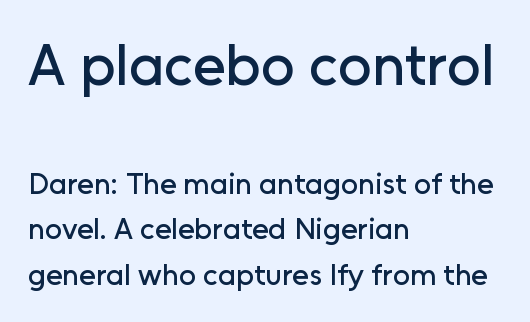
Italic: no, the glyphs are upright roman. Teacher's note: observe the even left margin — that is flush-left alignment. Check under the words: just untouched page. The glyphs in this specimen are sans serif. Vertically, the passage feels balanced, rows spaced as you'd expect. Standard letterfit; no display-style spreading of the glyphs.
